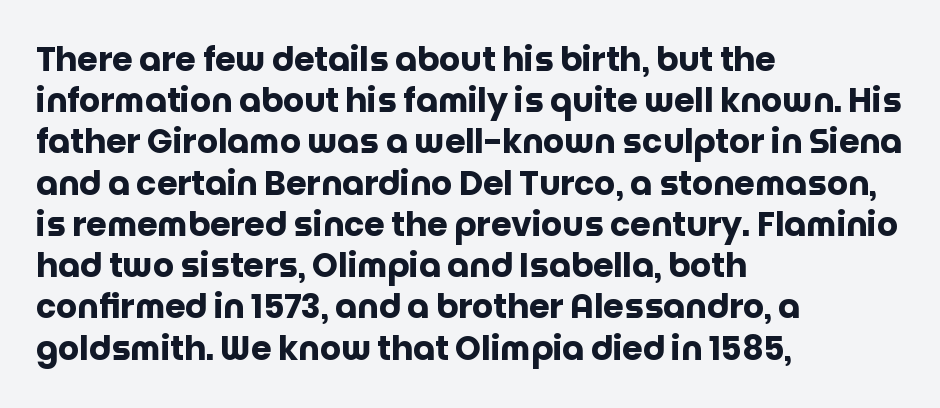
{"serif": "no", "italic": "no", "bold": "yes", "weight": "heavy", "width": "normal", "stroke_contrast": "low", "x_height": "large", "monospaced": "no", "underline": "no", "align": "left", "line_spacing": "normal", "line_spacing_ratio": 1.25, "letter_spacing": "normal", "letter_spacing_em": 0.0, "glyph_px": 33}
